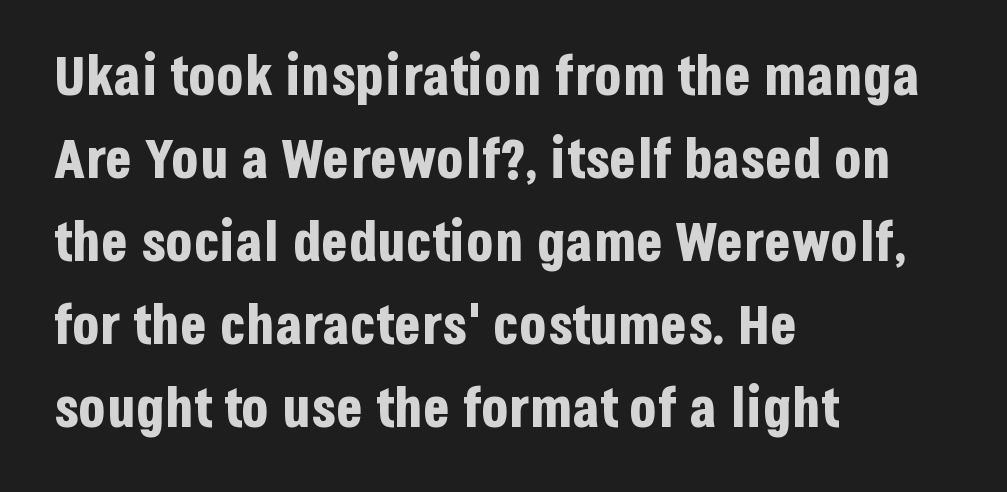
Interline gaps are of average width in this sample. The strokes are fattened all the way to bold. Descender tails drop into unmarked territory. The face used here is proportionally spaced, like ordinary book or web type. Typographically, this falls in the sans-serif category. Designer's note — italics off, roman on.
